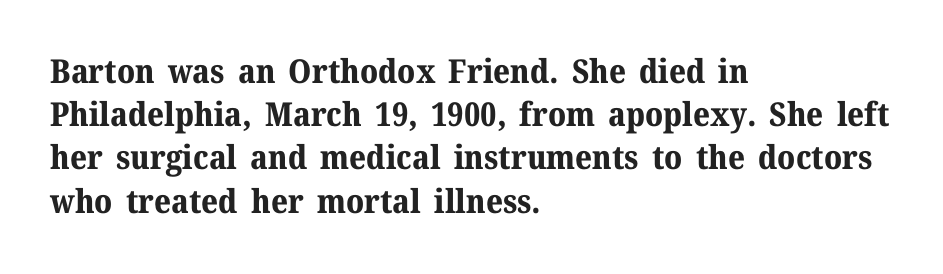
Q: Is the text bold? A: Yes.
Q: Is the text italic (slanted)? A: No, it is upright.
Q: Is the typeface a serif or a sans-serif typeface? A: Serif.
Q: Is the text underlined? A: No.
Q: How is the paragraph aligned? A: Left-aligned.
Q: Is the spacing between letters normal or unusually wide? A: Normal.
Q: Is the spacing between lines tight, normal or loose? A: Normal.
Q: Width (condensed, normal, or wide)? A: Normal.
Q: Stroke contrast? A: Medium.
Q: x-height? A: Medium.
Q: Monospaced? A: No.
